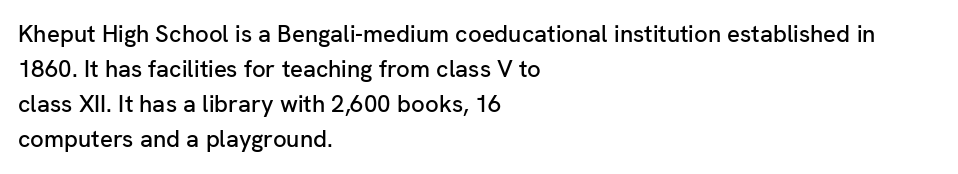
The image shows 24 px text type, upright; set left-aligned, normal line spacing (1.46x), normal letter spacing, not underlined.
